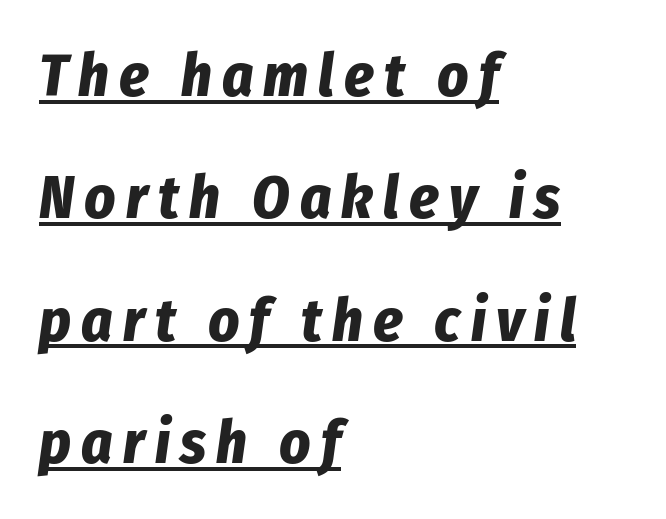
The image shows 60 px bold, condensed type, italic (leaning right); set left-aligned, loose line spacing (2.04x), underlined; low stroke contrast and a medium x-height.
